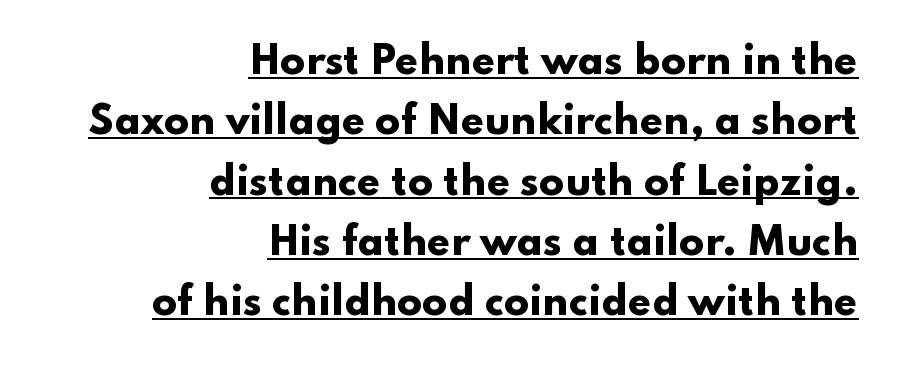
The image shows 37 px heavy, wide sans-serif type, upright; set right-aligned, normal line spacing (1.63x), normal letter spacing, underlined; low stroke contrast and a small x-height.
